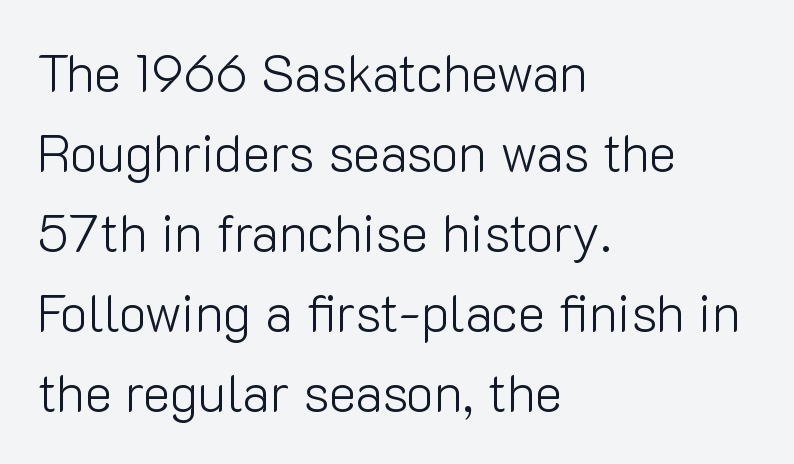
The image shows 52 px light sans-serif type, upright; set left-aligned, normal line spacing (1.54x), normal letter spacing, not underlined; low stroke contrast and a medium x-height.
